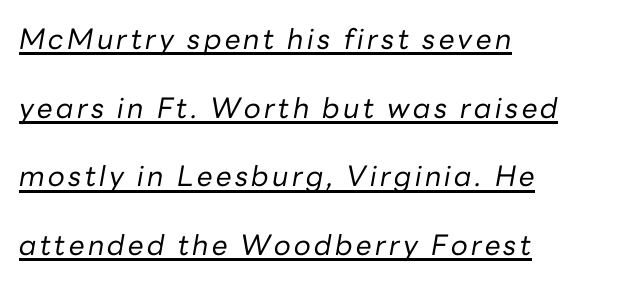
The image shows 28 px regular-weight type, italic (leaning right); set left-aligned, loose line spacing (2.45x), underlined; low stroke contrast and a medium x-height.
